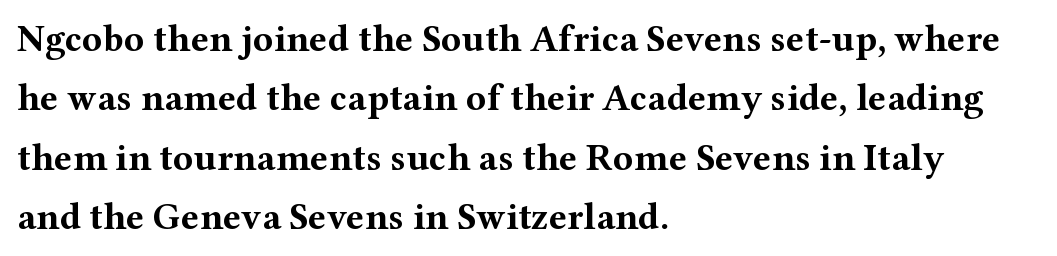
Interline gaps are of average width in this sample. No word sits above an underline. Think of a printed novel: that variable character pitch is what you see here. The tracking reads as untouched default to a designer's eye.
